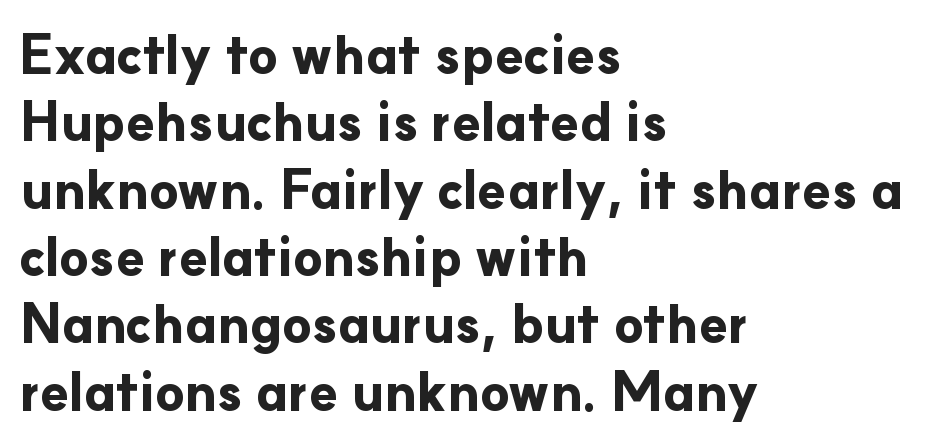
Inter-character spacing is left at the font's built-in metrics. Varying glyph widths throughout — classic text-font behaviour. The lines in this sample share a left origin and differ only in where they stop. In terms of posture, this sample is upright. The rendering uses a bold face; every stroke is thick and dark. Whoever set this chose a conventional vertical rhythm.
